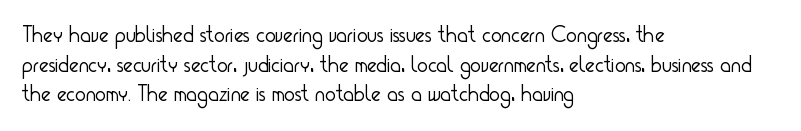
The image shows 23 px text type, upright; set left-aligned, normal line spacing (1.29x), normal letter spacing, not underlined.
